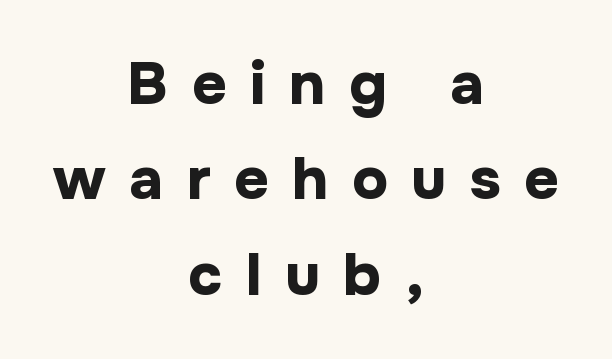
{"serif": "no", "italic": "no", "bold": "yes", "weight": "bold", "width": "normal", "stroke_contrast": "low", "x_height": "medium", "monospaced": "no", "underline": "no", "align": "center", "line_spacing": "normal", "line_spacing_ratio": 1.59, "letter_spacing": "wide", "letter_spacing_em": 0.39, "glyph_px": 60}
